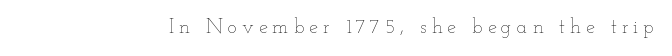
Q: Is the text bold? A: No.
Q: Is the text italic (slanted)? A: No, it is upright.
Q: Is the text underlined? A: No.
Q: Is the spacing between letters normal or unusually wide? A: Unusually wide.
